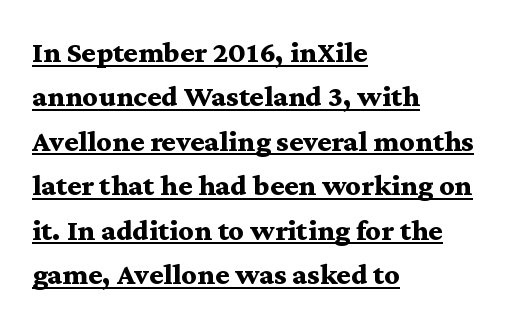
Varying glyph widths throughout — classic text-font behaviour. To sum up the face: it has serifs. In terms of letterspacing, this is plain default setting. Is the type bold? Yes — the strokes are clearly thick and heavy.
